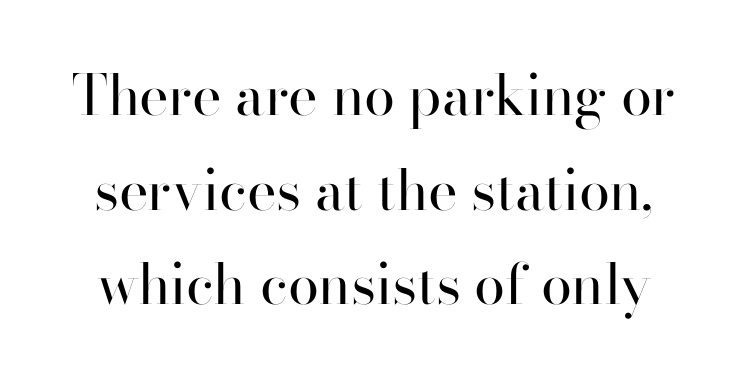
The image shows 56 px regular-weight sans-serif type, upright; set normal line spacing (1.69x), normal letter spacing, not underlined; high stroke contrast and a small x-height.
